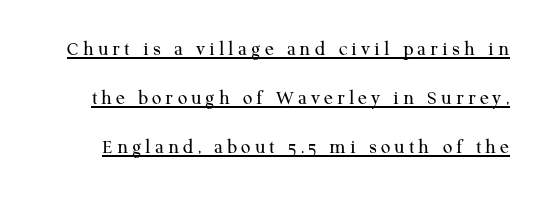
{"italic": "no", "bold": "no", "underline": "yes", "line_spacing": "loose", "line_spacing_ratio": 2.34, "glyph_px": 21}
